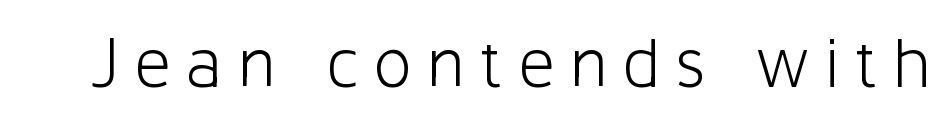
{"serif": "no", "italic": "no", "bold": "no", "weight": "light", "width": "normal", "stroke_contrast": "low", "x_height": "medium", "monospaced": "no", "underline": "no", "glyph_px": 73}
